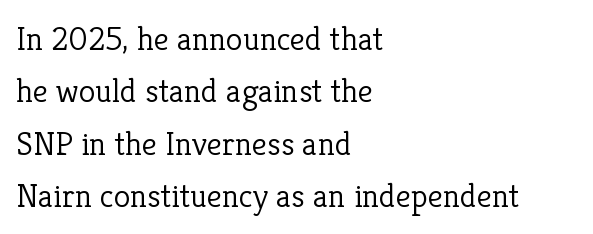
Q: Is the text bold? A: No.
Q: Is the text italic (slanted)? A: No, it is upright.
Q: Is the typeface a serif or a sans-serif typeface? A: Serif.
Q: Is the text underlined? A: No.
Q: How is the paragraph aligned? A: Left-aligned.
Q: Is the spacing between letters normal or unusually wide? A: Normal.
Q: Is the spacing between lines tight, normal or loose? A: Normal.
Q: Width (condensed, normal, or wide)? A: Normal.
Q: Stroke contrast? A: Low.
Q: x-height? A: Medium.
Q: Monospaced? A: No.
